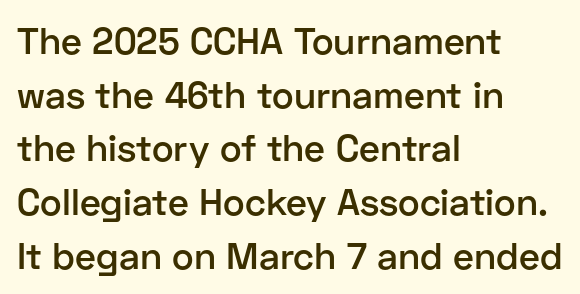
The image shows 37 px semibold sans-serif type, upright; set left-aligned, normal line spacing (1.45x), normal letter spacing, not underlined; low stroke contrast and a medium x-height.
